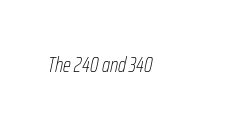
Letter spacing: default. Tall strokes in this sample are angled rather than plumb. Stems and bowls with no extra thickness — not bold. The rag falls on the right side of this text block. The zone under the glyphs is completely vacant.
